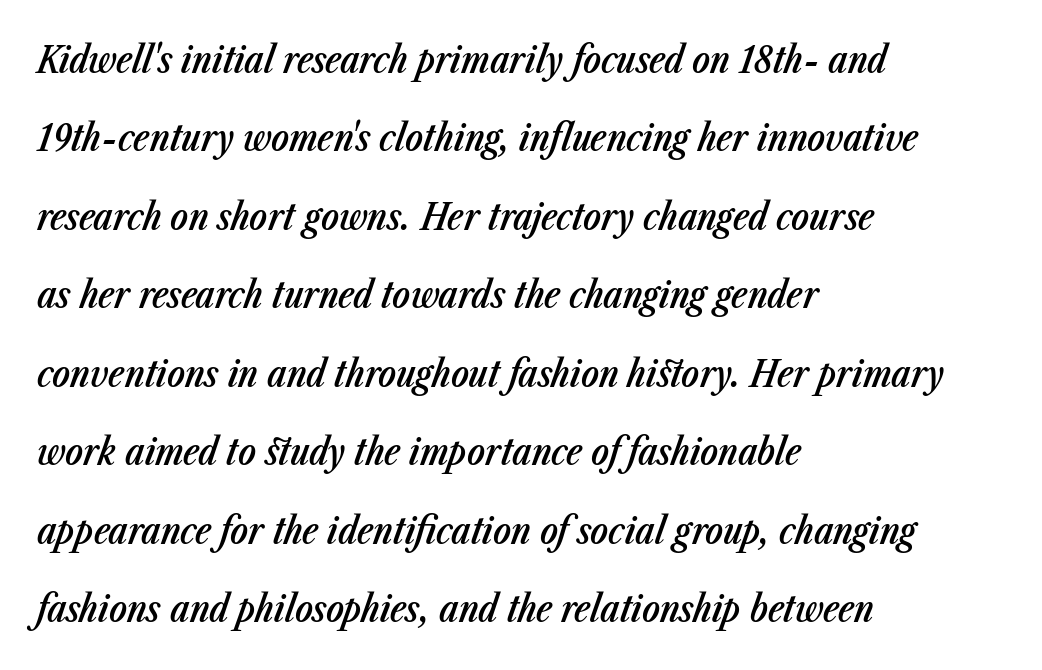
{"italic": "yes", "lean": "right", "slant_degrees": 23, "bold": "semi", "weight": "semibold", "width": "condensed", "stroke_contrast": "low", "x_height": "medium", "monospaced": "no", "underline": "no", "align": "left", "line_spacing": "loose", "line_spacing_ratio": 2.12, "letter_spacing": "normal", "letter_spacing_em": 0.0, "glyph_px": 37}
